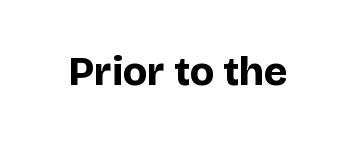
The image shows 40 px bold sans-serif type, upright; set normal letter spacing, not underlined; low stroke contrast and a large x-height.
